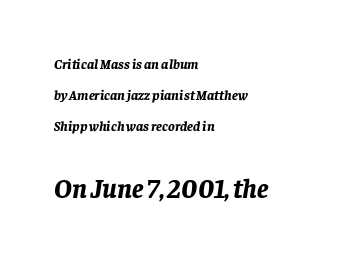
Q: Is the text bold? A: Yes.
Q: Is the text italic (slanted)? A: Yes, it leans right by about 8 degrees.
Q: Is the text underlined? A: No.
Q: How is the paragraph aligned? A: Left-aligned.
Q: Is the spacing between letters normal or unusually wide? A: Normal.
Q: Is the spacing between lines tight, normal or loose? A: Loose.
Q: Which block of text is set in a larger size, the first (top) or the second (bottom)? A: The second (bottom) one.
